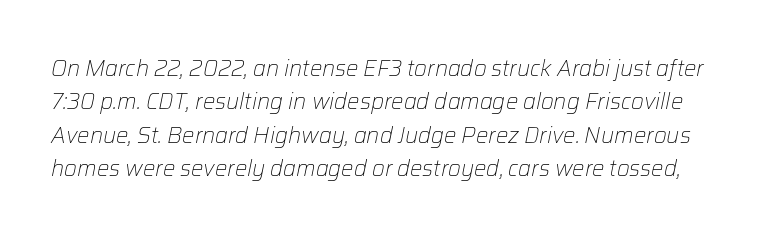
Honestly, the row spacing looks completely unremarkable. Is the stroke heavy? The answer is a plain regular-or-lighter. Decoration check: the copy has no underline. Each word holds together tightly as a unit, with standard inter-letter gaps.
